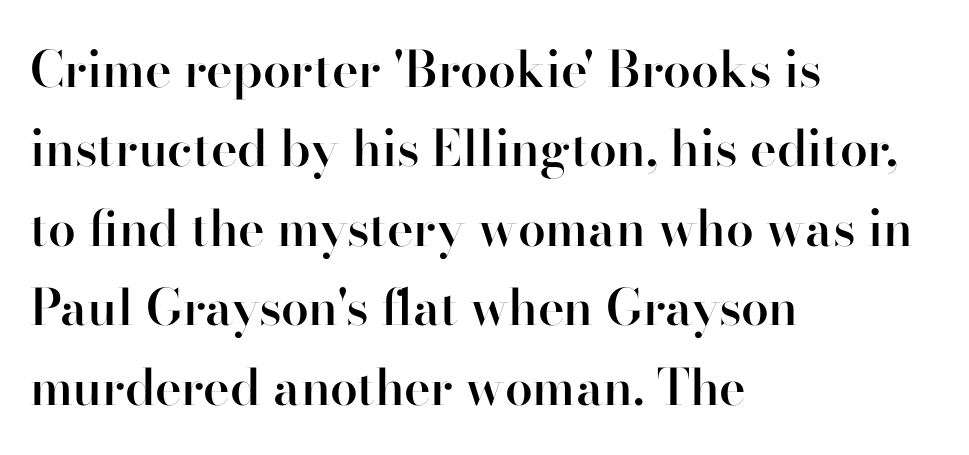
The designer left line spacing at the default. You could not count columns in this text — the font is proportionally spaced. Semibold letterforms, between regular and bold. This rendering employs a face without finishing strokes, i.e., a sans-serif.
